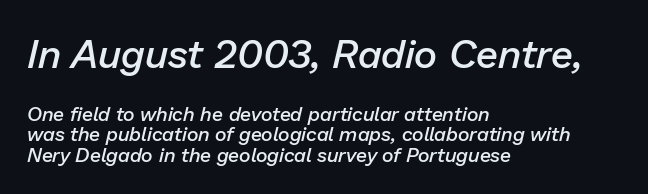
{"italic": "yes", "lean": "right", "slant_degrees": 13, "bold": "semi", "weight": "semibold", "width": "normal", "stroke_contrast": "low", "x_height": "medium", "monospaced": "no", "underline": "no", "align": "left", "line_spacing": "tight", "line_spacing_ratio": 1.02, "letter_spacing": "normal", "letter_spacing_em": 0.0, "larger_block": "first", "size_ratio": 2.0, "glyph_px": 40}
